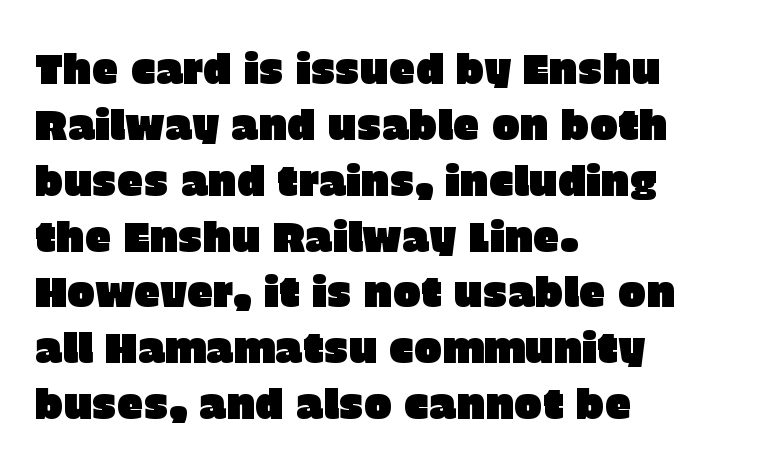
The image shows 42 px sans-serif type, upright; set left-aligned, normal line spacing (1.33x), normal letter spacing, not underlined; low stroke contrast and a large x-height.
